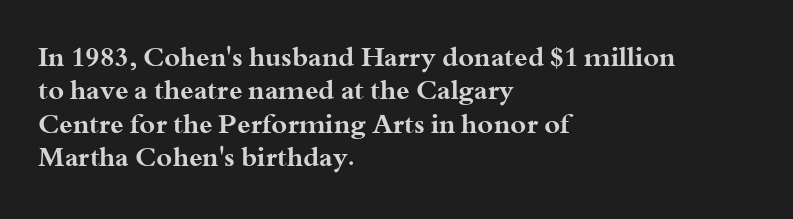
Q: Is the text bold? A: Yes.
Q: Is the text italic (slanted)? A: No, it is upright.
Q: Is the text underlined? A: No.
Q: How is the paragraph aligned? A: Left-aligned.
Q: Is the spacing between letters normal or unusually wide? A: Normal.
